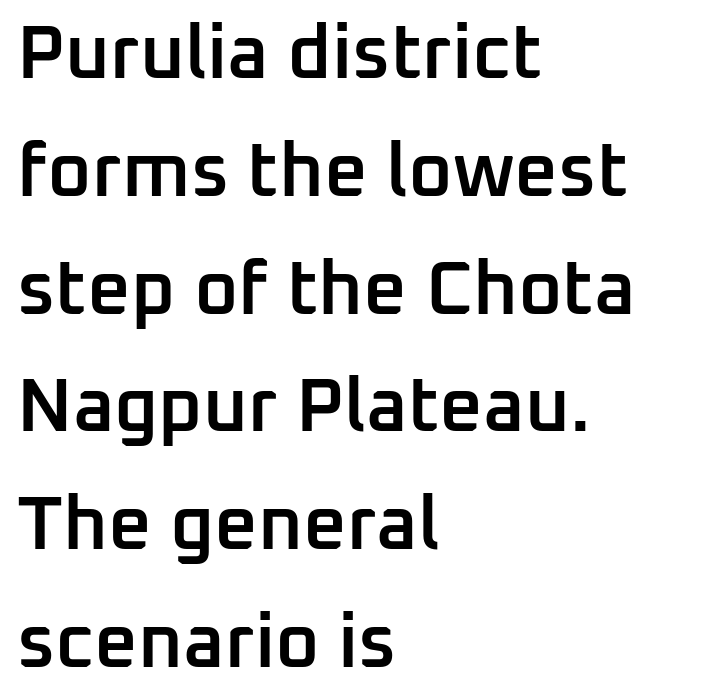
{"serif": "no", "italic": "no", "bold": "semi", "weight": "semibold", "width": "normal", "stroke_contrast": "low", "x_height": "medium", "monospaced": "no", "underline": "no", "align": "left", "line_spacing": "normal", "line_spacing_ratio": 1.55, "letter_spacing": "normal", "letter_spacing_em": 0.0, "glyph_px": 76}
